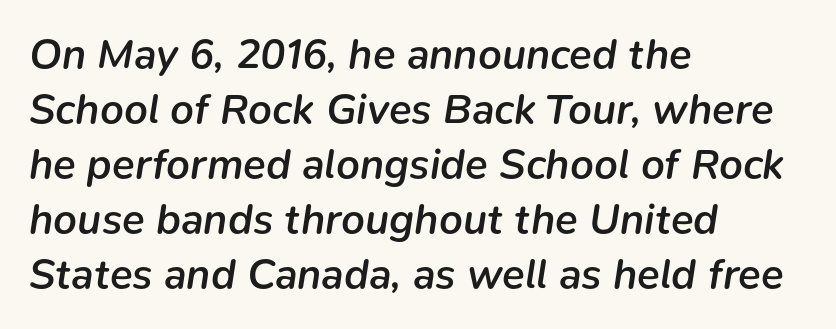
You could call the tracking neutral — neither tight nor loose. The letters advance in unequal steps, a hallmark of proportional type. Its strokes are somewhat broadened, the hallmark of semibold type. The text carries the slant typical of an italic or oblique font.
